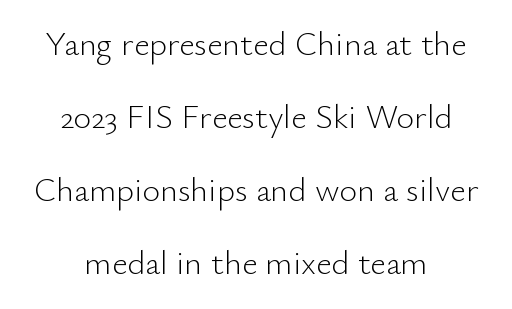
Q: Is the text bold? A: No.
Q: Is the text italic (slanted)? A: No, it is upright.
Q: Is the typeface a serif or a sans-serif typeface? A: Sans-serif.
Q: Is the text underlined? A: No.
Q: How is the paragraph aligned? A: Centered.
Q: Is the spacing between letters normal or unusually wide? A: Normal.
Q: Is the spacing between lines tight, normal or loose? A: Loose.
Q: Width (condensed, normal, or wide)? A: Normal.
Q: Stroke contrast? A: Low.
Q: x-height? A: Small.
Q: Monospaced? A: No.
